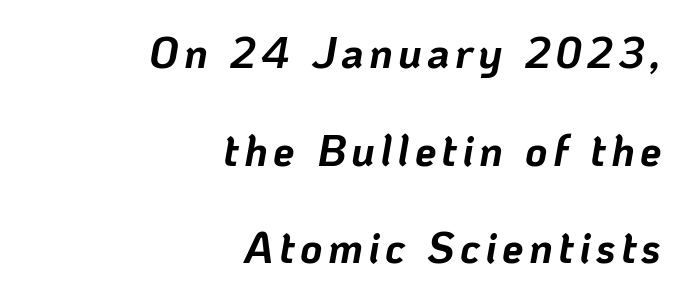
{"italic": "yes", "lean": "right", "slant_degrees": 10, "bold": "yes", "weight": "bold", "width": "normal", "stroke_contrast": "low", "x_height": "medium", "monospaced": "no", "underline": "no", "align": "right", "line_spacing": "loose", "line_spacing_ratio": 2.27, "glyph_px": 43}
